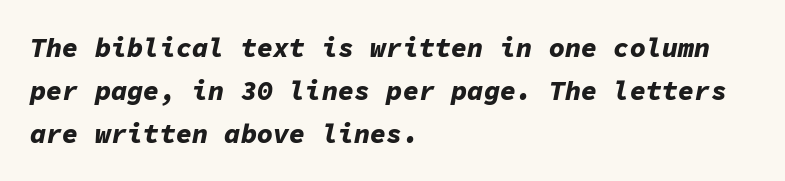
Q: Is the text bold? A: Yes.
Q: Is the text italic (slanted)? A: Yes, it leans right by about 11 degrees.
Q: Is the text underlined? A: No.
Q: How is the paragraph aligned? A: Left-aligned.
Q: Is the spacing between letters normal or unusually wide? A: Normal.
Q: Is the spacing between lines tight, normal or loose? A: Normal.
